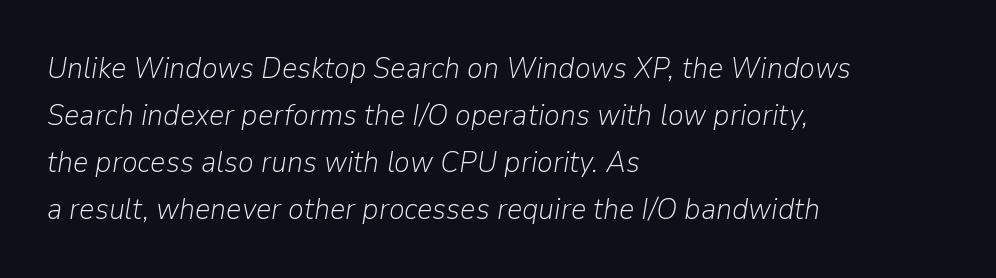
{"italic": "yes", "lean": "right", "slant_degrees": 9, "bold": "no", "weight": "light", "width": "normal", "stroke_contrast": "low", "x_height": "medium", "monospaced": "no", "underline": "no", "align": "left", "line_spacing": "normal", "line_spacing_ratio": 1.57, "letter_spacing": "normal", "letter_spacing_em": 0.0, "glyph_px": 30}
